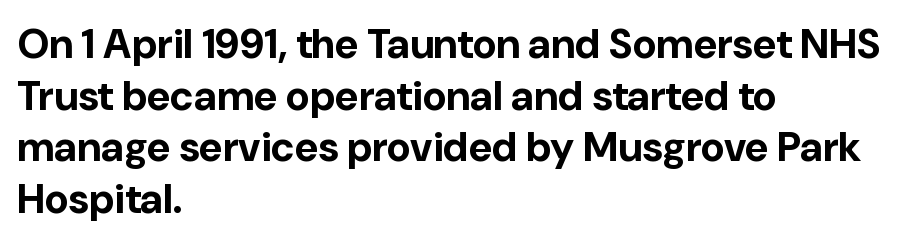
Q: Is the text bold? A: Yes.
Q: Is the text italic (slanted)? A: No, it is upright.
Q: Is the typeface a serif or a sans-serif typeface? A: Sans-serif.
Q: Is the text underlined? A: No.
Q: How is the paragraph aligned? A: Left-aligned.
Q: Is the spacing between letters normal or unusually wide? A: Normal.
Q: Is the spacing between lines tight, normal or loose? A: Normal.
Q: Width (condensed, normal, or wide)? A: Normal.
Q: Stroke contrast? A: Low.
Q: x-height? A: Medium.
Q: Monospaced? A: No.
